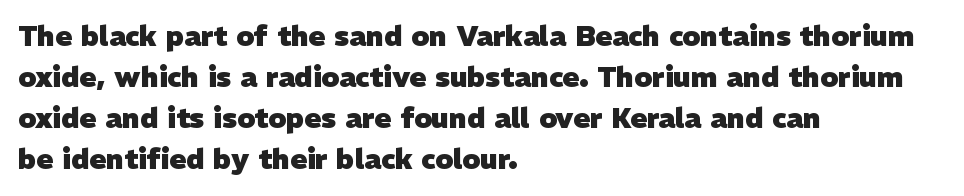
Q: Is the text bold? A: Yes.
Q: Is the typeface a serif or a sans-serif typeface? A: Sans-serif.
Q: Is the text underlined? A: No.
Q: How is the paragraph aligned? A: Left-aligned.
Q: Is the spacing between letters normal or unusually wide? A: Normal.
Q: Is the spacing between lines tight, normal or loose? A: Normal.
Q: Width (condensed, normal, or wide)? A: Normal.
Q: Stroke contrast? A: Low.
Q: x-height? A: Medium.
Q: Monospaced? A: No.
